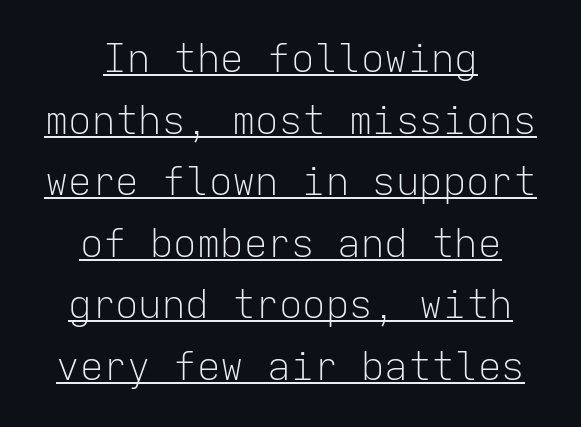
The image shows 39 px light sans-serif type, upright, monospaced; set centered, normal line spacing (1.58x), normal letter spacing, underlined; low stroke contrast and a medium x-height.
